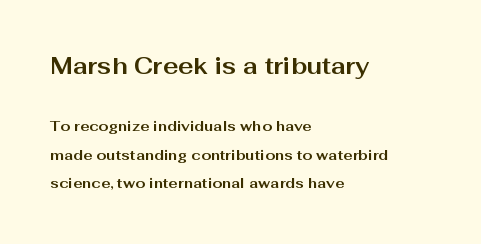
The image shows 23 px bold type, upright; set left-aligned, loose line spacing (2.06x), normal letter spacing, not underlined; the first (top) block is 1.64x larger.
